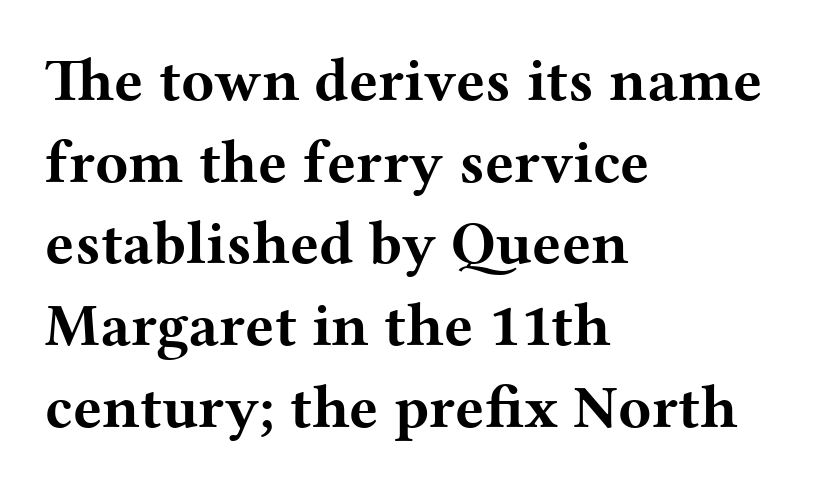
Q: Is the text bold? A: Yes.
Q: Is the text italic (slanted)? A: No, it is upright.
Q: Is the typeface a serif or a sans-serif typeface? A: Serif.
Q: Is the text underlined? A: No.
Q: How is the paragraph aligned? A: Left-aligned.
Q: Is the spacing between letters normal or unusually wide? A: Normal.
Q: Is the spacing between lines tight, normal or loose? A: Normal.
Q: Width (condensed, normal, or wide)? A: Wide.
Q: Stroke contrast? A: Medium.
Q: x-height? A: Medium.
Q: Monospaced? A: No.
